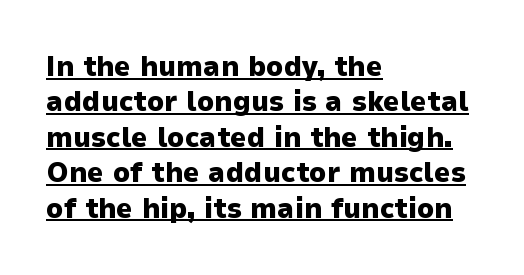
The image shows 29 px heavy sans-serif type, upright; set left-aligned, line spacing 1.22x, normal letter spacing, underlined; low stroke contrast and a medium x-height.
